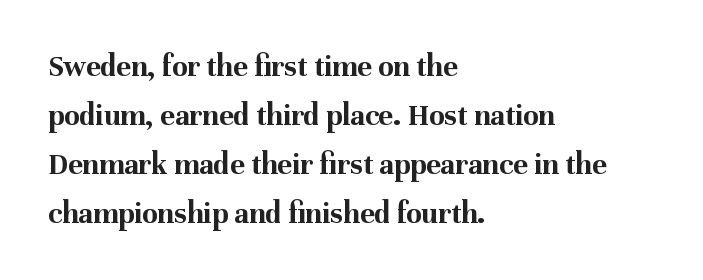
{"serif": "yes", "italic": "no", "bold": "yes", "weight": "bold", "width": "normal", "stroke_contrast": "medium", "x_height": "medium", "monospaced": "no", "underline": "no", "align": "left", "line_spacing": "normal", "line_spacing_ratio": 1.58, "letter_spacing": "normal", "letter_spacing_em": 0.0, "glyph_px": 31}
